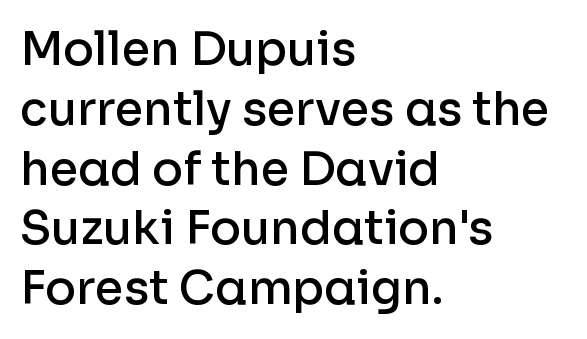
Looks like regular typesetting: each glyph gets only the width it needs. In terms of weight, the rendering is demibold, just under bold. The glyphs are unaccompanied by any horizontal stroke below them. Look at the tracking — it's just the regular setting, nothing added. If you drew a line through each stem, it would be perfectly vertical. To sum up the face: it is a sans, with no serifs.
